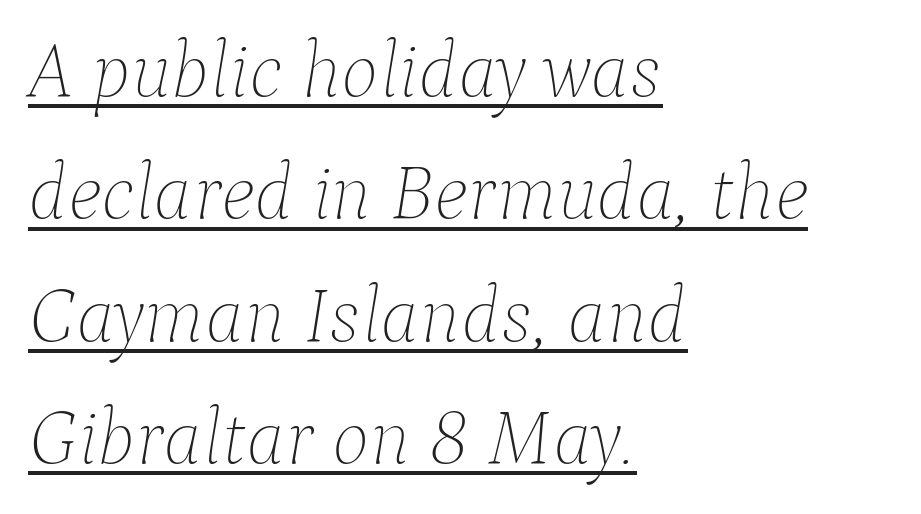
The image shows 79 px thin type, italic (leaning right); set left-aligned, normal line spacing (1.55x), normal letter spacing, underlined; low stroke contrast and a medium x-height.
